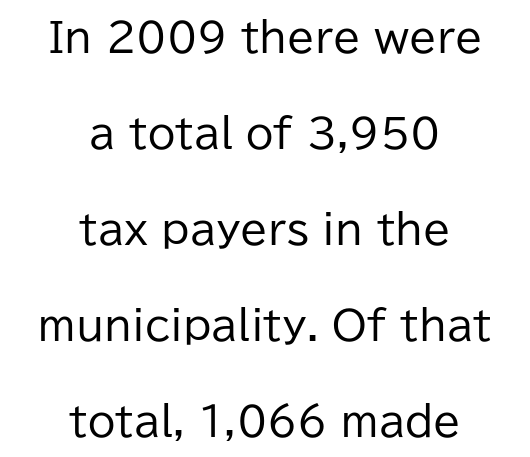
The image shows 40 px regular-weight sans-serif type, upright; set centered, loose line spacing (2.4x), normal letter spacing, not underlined; low stroke contrast and a medium x-height.
